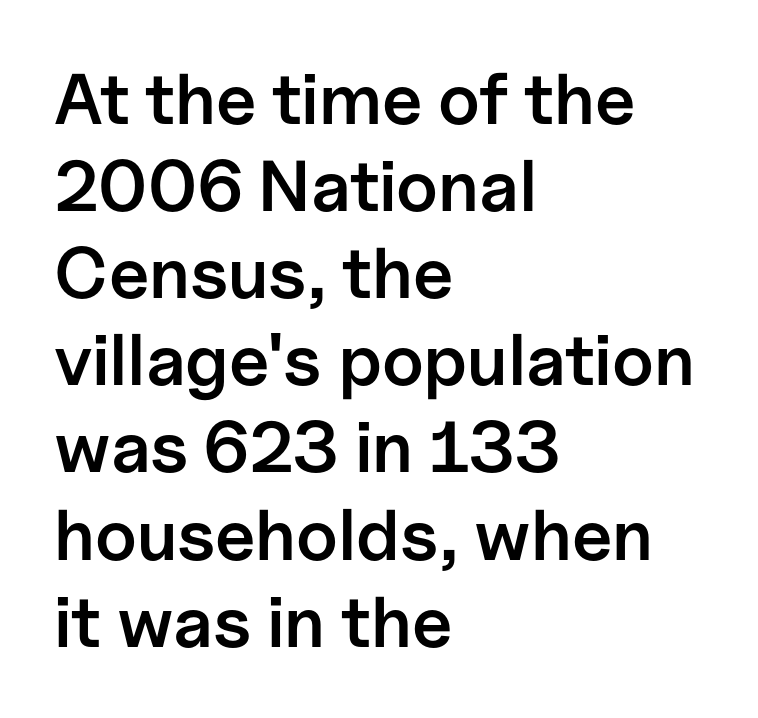
The image shows 72 px semibold sans-serif type, upright; set left-aligned, line spacing 1.21x, normal letter spacing, not underlined; low stroke contrast and a medium x-height.
